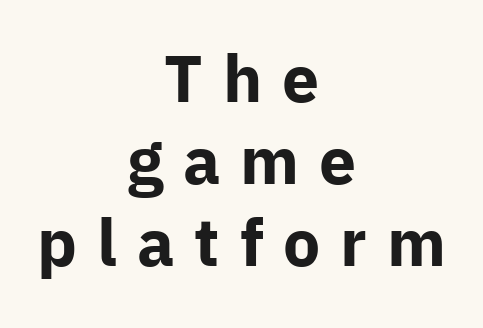
These lines are centered, leaving both edges ragged. Spacing verdict: proportional, widths tailored to each character. Check the space under the baseline: it is left empty. How are the letters spaced? Widely, with obvious added tracking. Does the lettering tilt? It doesn't — this is upright.
